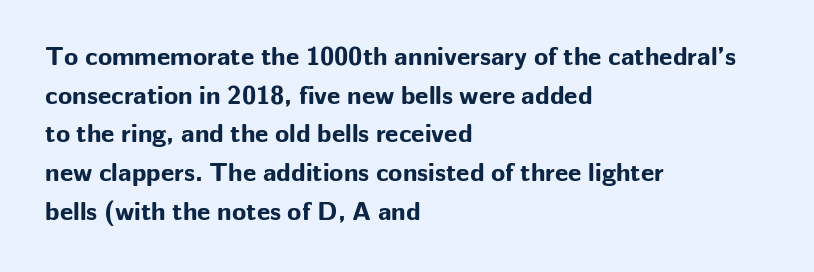
The image shows 26 px bold type, upright; set left-aligned, normal line spacing (1.49x), normal letter spacing, not underlined.
